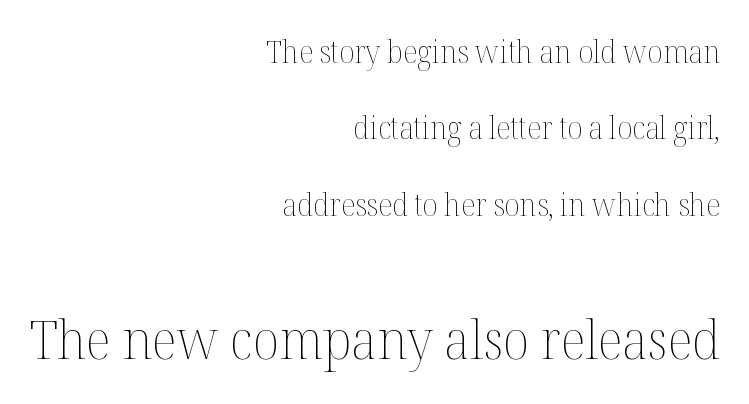
{"italic": "no", "bold": "no", "weight": "thin", "width": "normal", "stroke_contrast": "medium", "x_height": "medium", "monospaced": "no", "underline": "no", "align": "right", "line_spacing": "loose", "line_spacing_ratio": 2.46, "letter_spacing": "normal", "letter_spacing_em": 0.0, "larger_block": "second", "size_ratio": 1.74, "glyph_px": 54}
